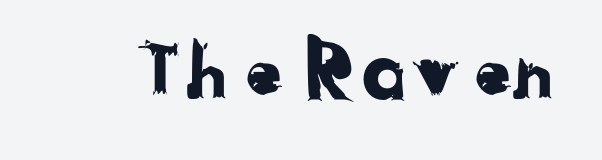
Q: Is the typeface a serif or a sans-serif typeface? A: Sans-serif.
Q: Is the text underlined? A: No.
Q: Is the spacing between letters normal or unusually wide? A: Normal.
Q: Width (condensed, normal, or wide)? A: Normal.
Q: Stroke contrast? A: Low.
Q: x-height? A: Medium.
Q: Monospaced? A: No.
